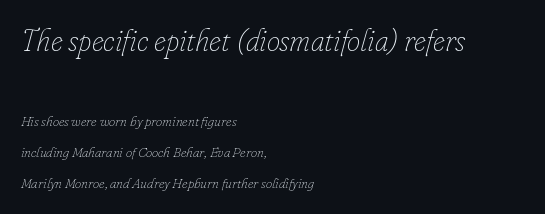
Q: Is the text bold? A: No.
Q: Is the text italic (slanted)? A: Yes, it leans right by about 16 degrees.
Q: Is the text underlined? A: No.
Q: How is the paragraph aligned? A: Left-aligned.
Q: Is the spacing between letters normal or unusually wide? A: Normal.
Q: Is the spacing between lines tight, normal or loose? A: Loose.
Q: Which block of text is set in a larger size, the first (top) or the second (bottom)? A: The first (top) one.
Q: Width (condensed, normal, or wide)? A: Normal.
Q: Stroke contrast? A: Low.
Q: x-height? A: Small.
Q: Monospaced? A: No.
